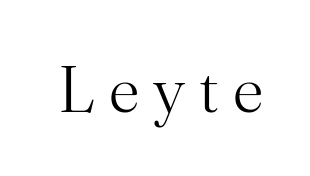
Q: Is the text bold? A: No.
Q: Is the text italic (slanted)? A: No, it is upright.
Q: Is the typeface a serif or a sans-serif typeface? A: Serif.
Q: Is the text underlined? A: No.
Q: Is the spacing between letters normal or unusually wide? A: Unusually wide.
Q: Width (condensed, normal, or wide)? A: Normal.
Q: Stroke contrast? A: Medium.
Q: x-height? A: Small.
Q: Monospaced? A: No.
